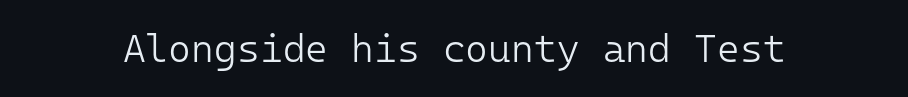
The image shows 39 px light sans-serif type, upright, monospaced; set normal letter spacing, not underlined; low stroke contrast and a medium x-height.
